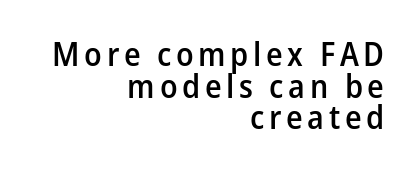
Q: Is the text bold? A: Semi-bold.
Q: Is the text italic (slanted)? A: No, it is upright.
Q: Is the typeface a serif or a sans-serif typeface? A: Sans-serif.
Q: Is the text underlined? A: No.
Q: How is the paragraph aligned? A: Right-aligned.
Q: Is the spacing between lines tight, normal or loose? A: Tight.
Q: Width (condensed, normal, or wide)? A: Normal.
Q: Stroke contrast? A: Low.
Q: x-height? A: Medium.
Q: Monospaced? A: No.
